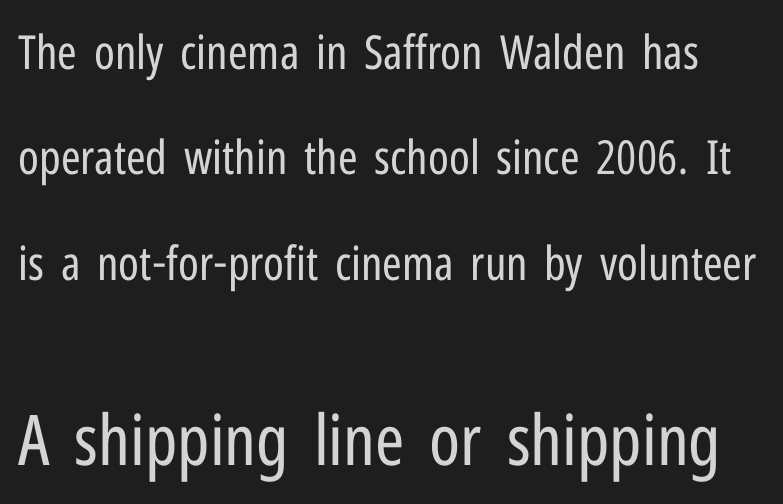
Think of a printed novel: that variable character pitch is what you see here. Descenders hang freely into open space. Is there much room between lines? Yes — plenty of vertical air separates them. If you squint, the bottom block still reads clearly — it's the larger of the two. This sample uses an upright cut, with every glyph sitting square on the baseline.
